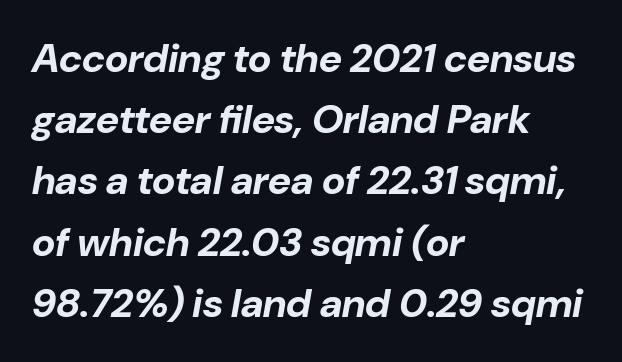
Q: Is the text bold? A: Yes.
Q: Is the text italic (slanted)? A: Yes, it leans right by about 10 degrees.
Q: Is the text underlined? A: No.
Q: How is the paragraph aligned? A: Left-aligned.
Q: Is the spacing between letters normal or unusually wide? A: Normal.
Q: Is the spacing between lines tight, normal or loose? A: Normal.
Q: Width (condensed, normal, or wide)? A: Normal.
Q: Stroke contrast? A: Low.
Q: x-height? A: Medium.
Q: Monospaced? A: No.
